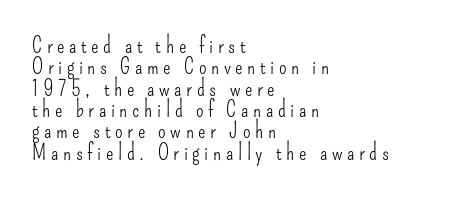
Q: Is the text bold? A: No.
Q: Is the text italic (slanted)? A: No, it is upright.
Q: Is the text underlined? A: No.
Q: How is the paragraph aligned? A: Left-aligned.
Q: Is the spacing between letters normal or unusually wide? A: Unusually wide.
Q: Is the spacing between lines tight, normal or loose? A: Tight.
